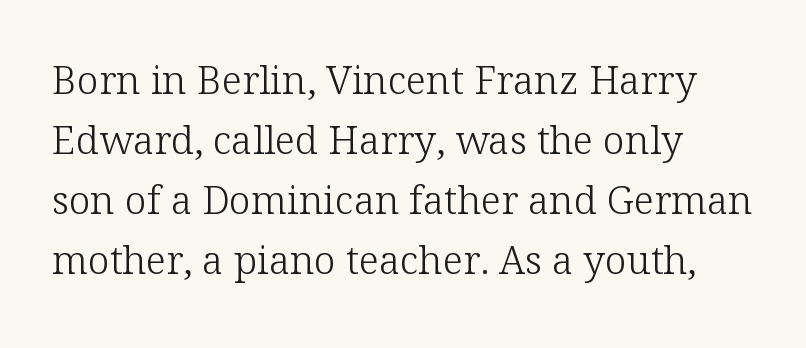
Q: Is the text bold? A: No.
Q: Is the text italic (slanted)? A: No, it is upright.
Q: Is the typeface a serif or a sans-serif typeface? A: Serif.
Q: Is the text underlined? A: No.
Q: How is the paragraph aligned? A: Left-aligned.
Q: Is the spacing between letters normal or unusually wide? A: Normal.
Q: Is the spacing between lines tight, normal or loose? A: Normal.
Q: Width (condensed, normal, or wide)? A: Normal.
Q: Stroke contrast? A: Low.
Q: x-height? A: Medium.
Q: Monospaced? A: No.
